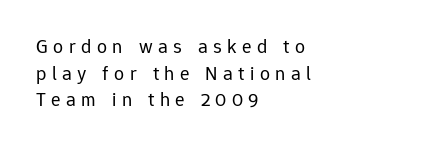
The image shows 20 px text type, upright; set left-aligned, normal line spacing (1.33x), unusually wide letter spacing (+0.27 em), not underlined.
